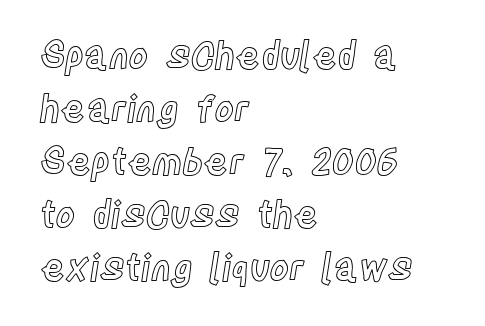
{"width": "condensed", "x_height": "large", "monospaced": "no", "underline": "no", "align": "left", "line_spacing": "normal", "line_spacing_ratio": 1.43, "letter_spacing": "normal", "letter_spacing_em": 0.0, "glyph_px": 37}
